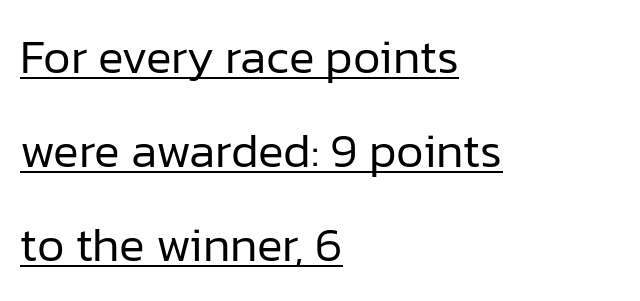
{"serif": "no", "italic": "no", "bold": "no", "weight": "regular", "width": "normal", "stroke_contrast": "low", "x_height": "medium", "monospaced": "no", "underline": "yes", "align": "left", "line_spacing": "loose", "line_spacing_ratio": 1.96, "letter_spacing": "normal", "letter_spacing_em": 0.0, "glyph_px": 48}
